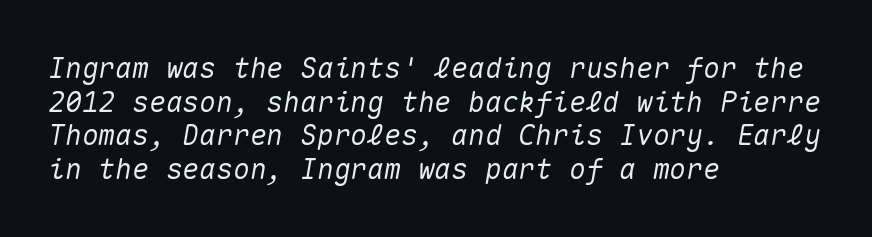
Bare-footed words on every line. Observe the ordinary spacing: letters are neighbours, not strangers. This sample has the even, mechanical cadence of fixed-width lettering. Layout note: lines flush left.
